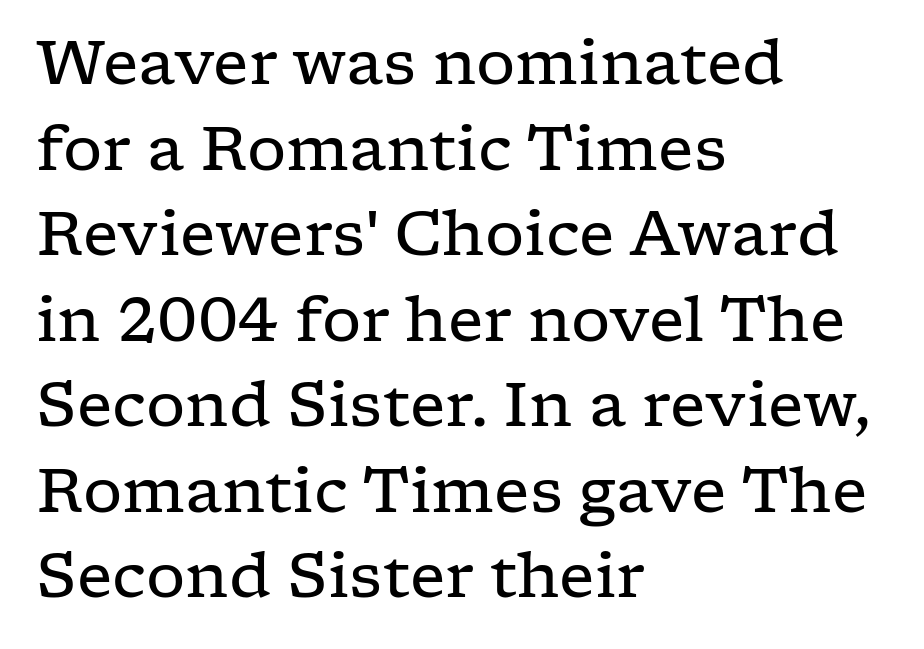
{"serif": "yes", "italic": "no", "bold": "no", "weight": "regular", "width": "wide", "stroke_contrast": "low", "x_height": "medium", "monospaced": "no", "underline": "no", "align": "left", "line_spacing": "normal", "line_spacing_ratio": 1.38, "letter_spacing": "normal", "letter_spacing_em": 0.0, "glyph_px": 62}
